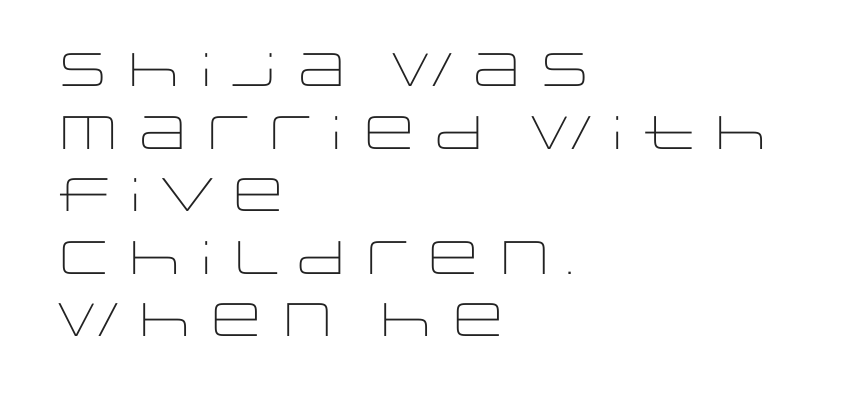
The image shows 47 px light, wide sans-serif type, upright; set left-aligned, normal line spacing (1.33x), normal letter spacing, not underlined; low stroke contrast and a large x-height.
